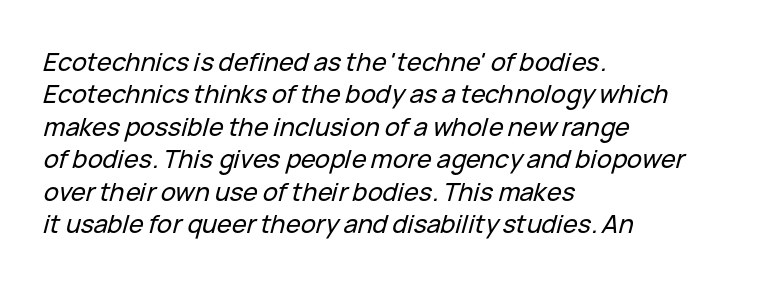
Q: Is the text italic (slanted)? A: Yes, it leans right by about 15 degrees.
Q: Is the text underlined? A: No.
Q: How is the paragraph aligned? A: Left-aligned.
Q: Is the spacing between letters normal or unusually wide? A: Normal.
Q: Is the spacing between lines tight, normal or loose? A: Normal.
